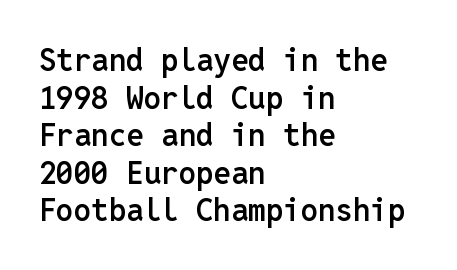
The gap between lines stays unmarked. Does the weight exceed regular? Yes, but only to semibold. Do the characters align in a grid? Yes, the font is monospaced. Which margin do the lines hug? The left one — the right edge is uneven.
